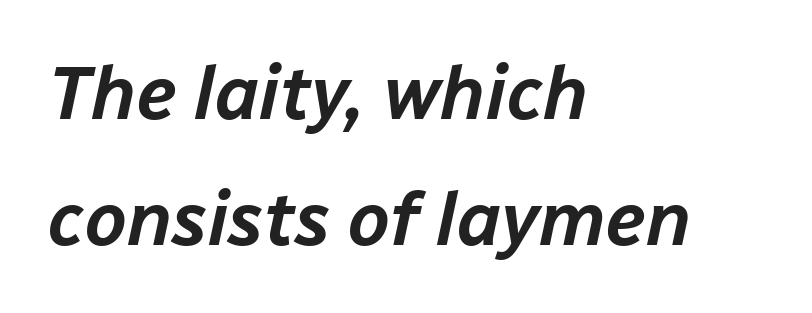
Q: Is the text italic (slanted)? A: Yes, it leans right by about 12 degrees.
Q: Is the text underlined? A: No.
Q: How is the paragraph aligned? A: Left-aligned.
Q: Is the spacing between letters normal or unusually wide? A: Normal.
Q: Is the spacing between lines tight, normal or loose? A: Normal.
Q: Width (condensed, normal, or wide)? A: Normal.
Q: Stroke contrast? A: Low.
Q: x-height? A: Medium.
Q: Monospaced? A: No.
